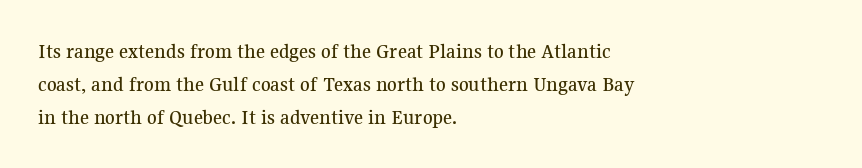
The specimen omits any rule beneath the text block's lines. Is the letter spacing exaggerated? No — it looks like the ordinary default. The typography opts for an upright posture over an oblique one. The rag falls on the right side of this text block. Baseline-to-baseline distance is the conventional proportion of letter height.
